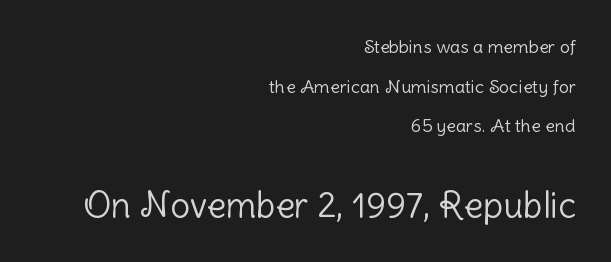
Q: Is the text bold? A: No.
Q: Is the text italic (slanted)? A: No, it is upright.
Q: Is the typeface a serif or a sans-serif typeface? A: Sans-serif.
Q: Is the text underlined? A: No.
Q: How is the paragraph aligned? A: Right-aligned.
Q: Is the spacing between letters normal or unusually wide? A: Normal.
Q: Is the spacing between lines tight, normal or loose? A: Loose.
Q: Which block of text is set in a larger size, the first (top) or the second (bottom)? A: The second (bottom) one.
Q: Width (condensed, normal, or wide)? A: Normal.
Q: Stroke contrast? A: Low.
Q: x-height? A: Medium.
Q: Monospaced? A: No.
